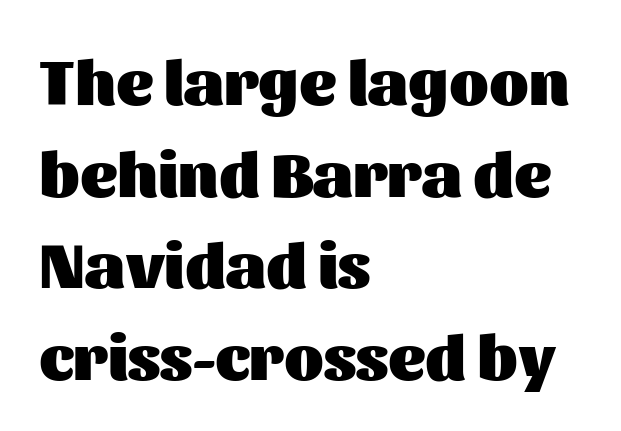
{"serif": "no", "italic": "no", "bold": "yes", "weight": "heavy", "width": "normal", "stroke_contrast": "medium", "x_height": "medium", "monospaced": "no", "underline": "no", "align": "left", "line_spacing": "normal", "line_spacing_ratio": 1.43, "letter_spacing": "normal", "letter_spacing_em": 0.0, "glyph_px": 64}
